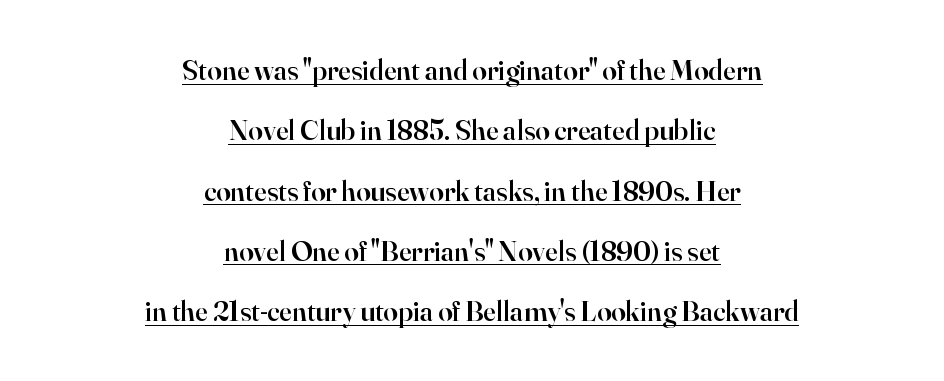
Unlike a clean sans, this face finishes its strokes with serifs. Every row of glyphs is offset so its center matches the block's center. This sample has the flowing, uneven cadence of proportional lettering. A great deal of white space separates one row of letters from the next.
